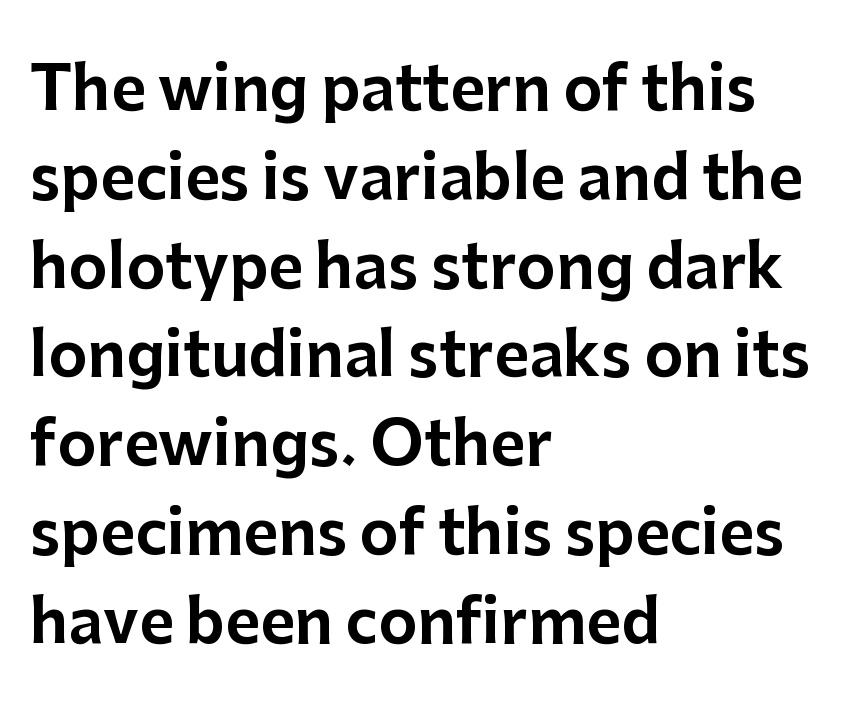
Q: Is the text italic (slanted)? A: No, it is upright.
Q: Is the typeface a serif or a sans-serif typeface? A: Sans-serif.
Q: Is the text underlined? A: No.
Q: How is the paragraph aligned? A: Left-aligned.
Q: Is the spacing between letters normal or unusually wide? A: Normal.
Q: Is the spacing between lines tight, normal or loose? A: Normal.
Q: Width (condensed, normal, or wide)? A: Normal.
Q: Stroke contrast? A: Low.
Q: x-height? A: Medium.
Q: Monospaced? A: No.
